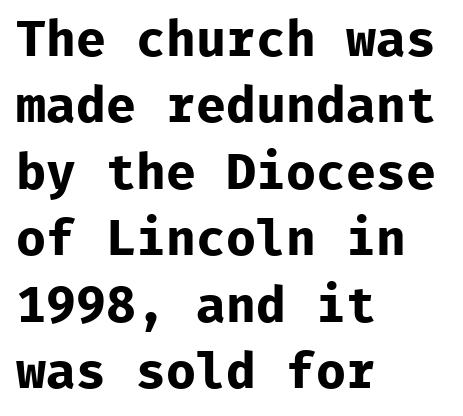
The typeface chosen for these lines omits serifs. The passage shown has conventional tracking throughout. The characters look thick and weighty, a clear bold. Successive baselines arrive at the customary interval. Note the uniform advance width — an 'i' takes as much space as an 'm'. The passage shown is not underscored anywhere.
